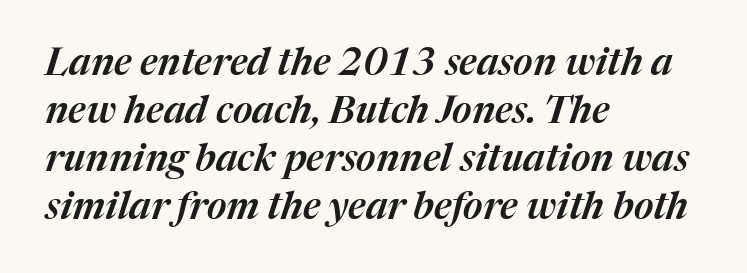
The text block is weighted toward the left margin, trailing off unevenly rightward. One glance says typical: line gaps are just what's usual. Spacing between characters is what you'd get straight out of the box. Varying glyph widths throughout — classic text-font behaviour.
